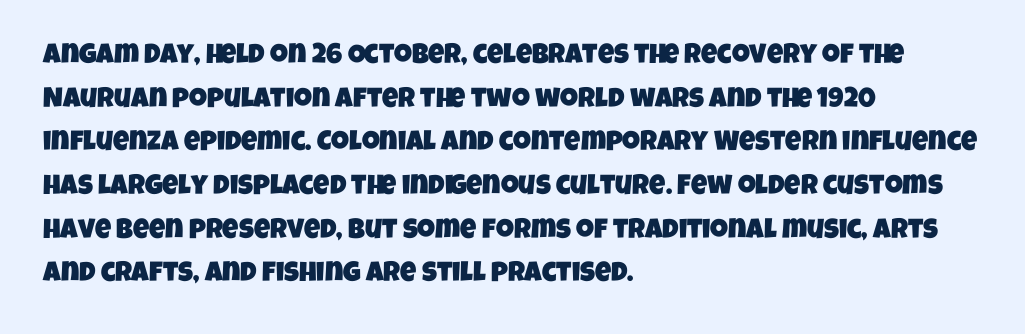
Q: Is the typeface a serif or a sans-serif typeface? A: Sans-serif.
Q: Is the text underlined? A: No.
Q: How is the paragraph aligned? A: Left-aligned.
Q: Is the spacing between letters normal or unusually wide? A: Normal.
Q: Is the spacing between lines tight, normal or loose? A: Normal.
Q: Width (condensed, normal, or wide)? A: Condensed.
Q: Stroke contrast? A: Low.
Q: x-height? A: Large.
Q: Monospaced? A: No.
